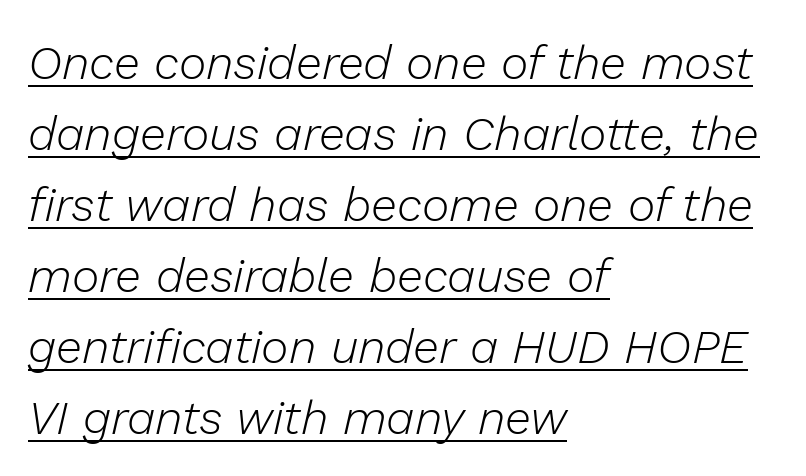
The image shows 47 px light type, italic (leaning right); set left-aligned, normal line spacing (1.51x), normal letter spacing, underlined; low stroke contrast and a medium x-height.
